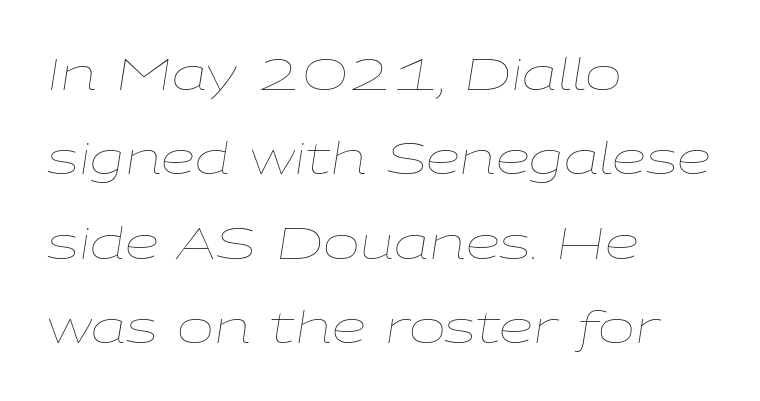
{"italic": "yes", "lean": "right", "slant_degrees": 9, "bold": "no", "weight": "thin", "width": "wide", "stroke_contrast": "low", "x_height": "medium", "monospaced": "no", "underline": "no", "align": "left", "line_spacing": "loose", "line_spacing_ratio": 1.92, "letter_spacing": "normal", "letter_spacing_em": 0.0, "glyph_px": 44}
